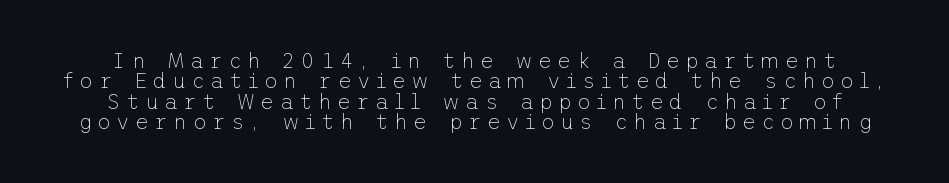
{"italic": "no", "bold": "no", "underline": "no", "line_spacing": "tight", "line_spacing_ratio": 0.97, "letter_spacing": "wide", "letter_spacing_em": 0.26, "glyph_px": 21}
